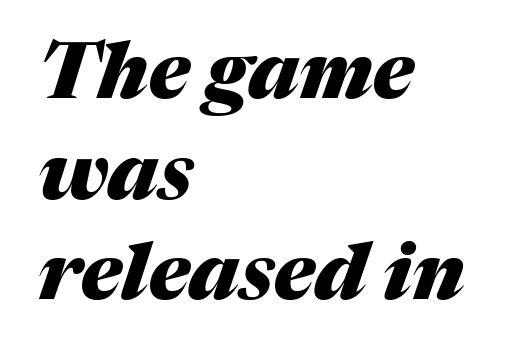
The image shows 78 px heavy type, italic (leaning right); set left-aligned, normal line spacing (1.29x), normal letter spacing, not underlined; medium stroke contrast and a medium x-height.
